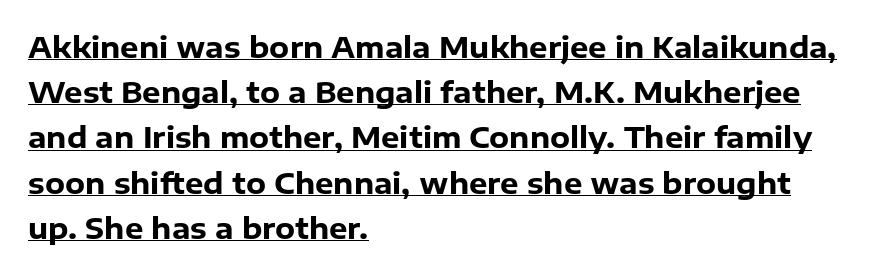
The image shows 29 px heavy sans-serif type, upright; set left-aligned, normal line spacing (1.56x), normal letter spacing, underlined; low stroke contrast and a medium x-height.
